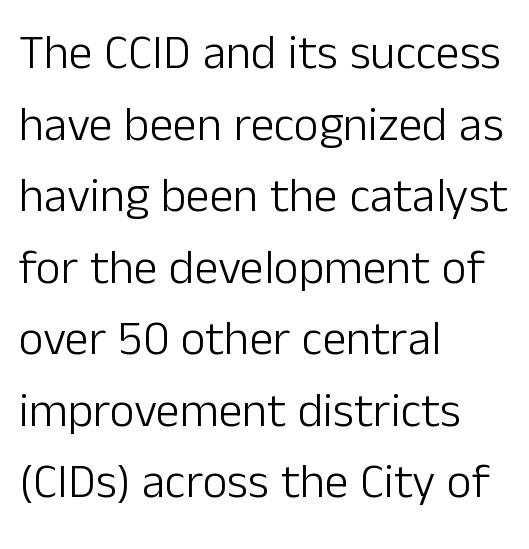
Q: Is the text bold? A: No.
Q: Is the text italic (slanted)? A: No, it is upright.
Q: Is the typeface a serif or a sans-serif typeface? A: Sans-serif.
Q: Is the text underlined? A: No.
Q: How is the paragraph aligned? A: Left-aligned.
Q: Is the spacing between letters normal or unusually wide? A: Normal.
Q: Is the spacing between lines tight, normal or loose? A: Normal.
Q: Width (condensed, normal, or wide)? A: Normal.
Q: Stroke contrast? A: Low.
Q: x-height? A: Medium.
Q: Monospaced? A: No.
